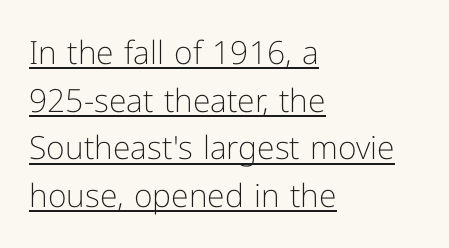
The image shows 32 px light sans-serif type, upright; set left-aligned, normal line spacing (1.49x), normal letter spacing, underlined; low stroke contrast and a medium x-height.
